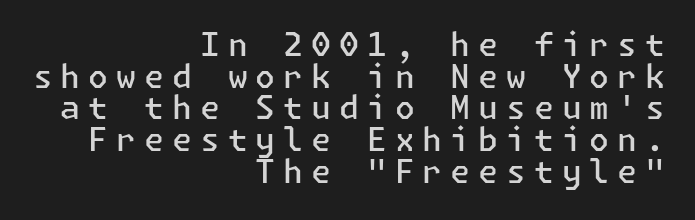
{"serif": "no", "italic": "no", "bold": "semi", "weight": "semibold", "width": "normal", "stroke_contrast": "low", "x_height": "medium", "underline": "no", "align": "right", "line_spacing": "tight", "line_spacing_ratio": 0.99, "letter_spacing": "wide", "letter_spacing_em": 0.25, "glyph_px": 32}
